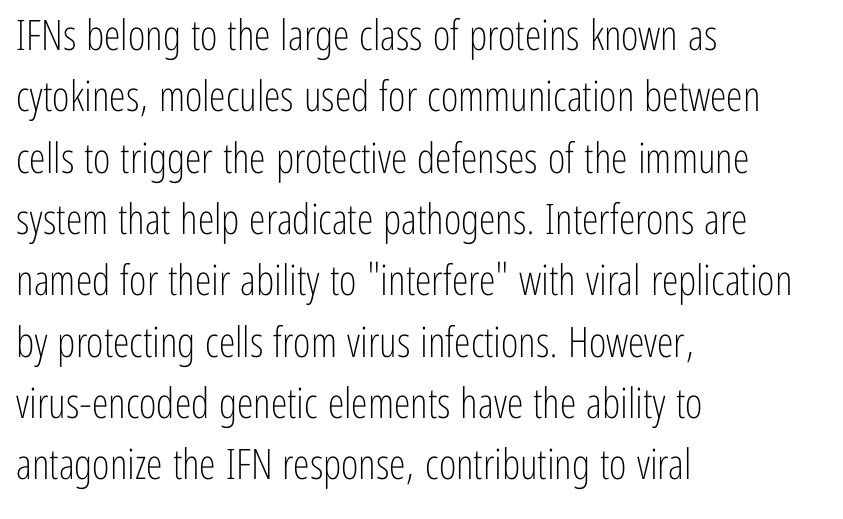
The image shows 42 px light, condensed sans-serif type, upright; set left-aligned, normal line spacing (1.46x), normal letter spacing, not underlined; low stroke contrast and a medium x-height.
